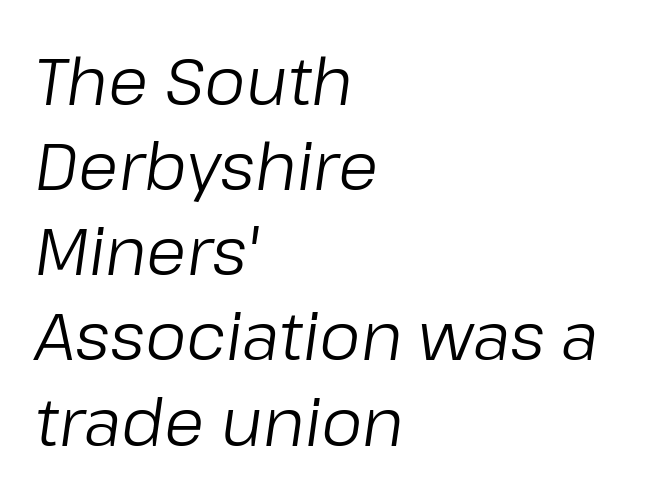
{"italic": "yes", "lean": "right", "slant_degrees": 8, "bold": "no", "weight": "regular", "width": "normal", "stroke_contrast": "low", "x_height": "medium", "monospaced": "no", "underline": "no", "align": "left", "line_spacing": "normal", "line_spacing_ratio": 1.31, "letter_spacing": "normal", "letter_spacing_em": 0.0, "glyph_px": 65}
